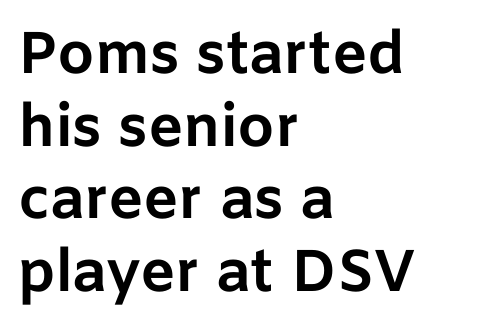
The image shows 59 px bold sans-serif type, upright; set left-aligned, line spacing 1.23x, normal letter spacing, not underlined; low stroke contrast and a medium x-height.
